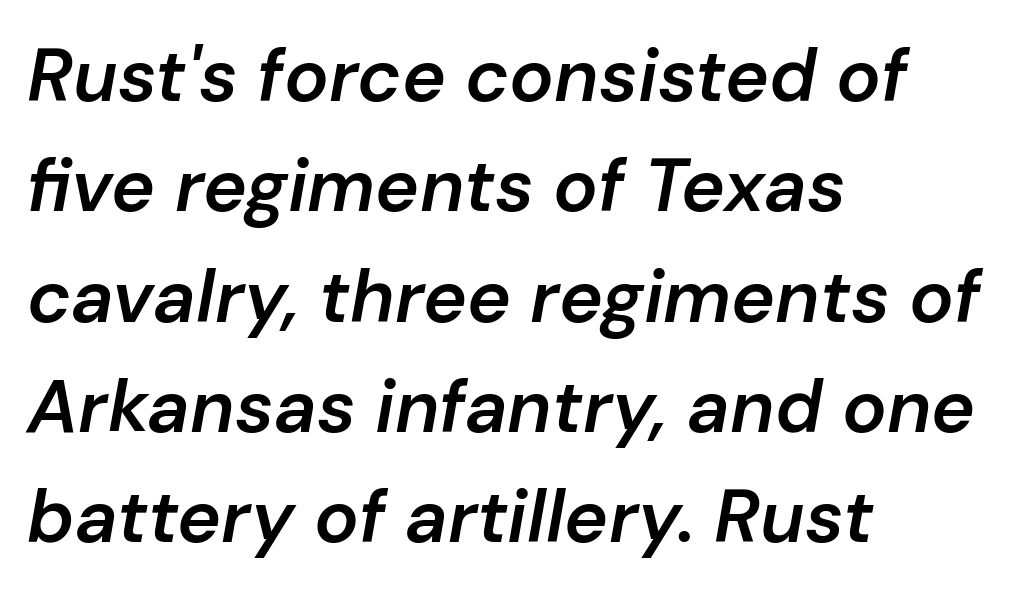
Compared with typical paragraphs, the rows here are spaced about the same. Beneath every word, the page is bare. Spacing between characters is what you'd get straight out of the box. The passage is arranged the way most books set body copy — flush left.
